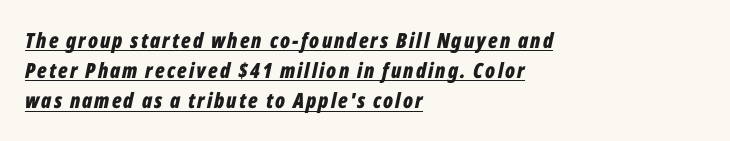
All the whitespace from short lines collects on the right. Somebody hit Ctrl+U on this one — the words are underlined. Typesetter's note: full bold, strokes at maximum text heaviness. Honestly, the row spacing looks completely unremarkable. Slanted lettering throughout.
